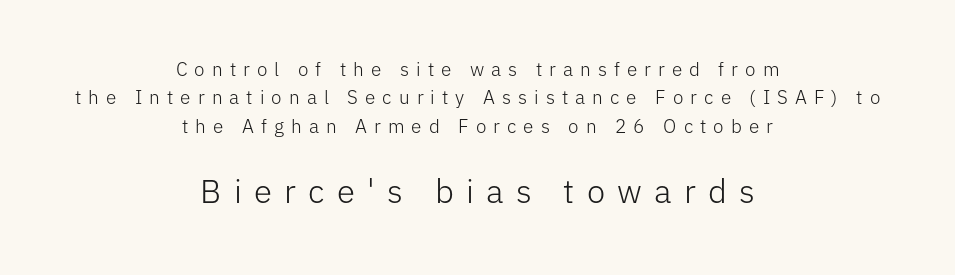
The image shows 33 px light sans-serif type, upright; set centered, normal line spacing (1.5x), unusually wide letter spacing (+0.37 em), not underlined; the second (bottom) block is 1.74x larger; low stroke contrast and a medium x-height.
